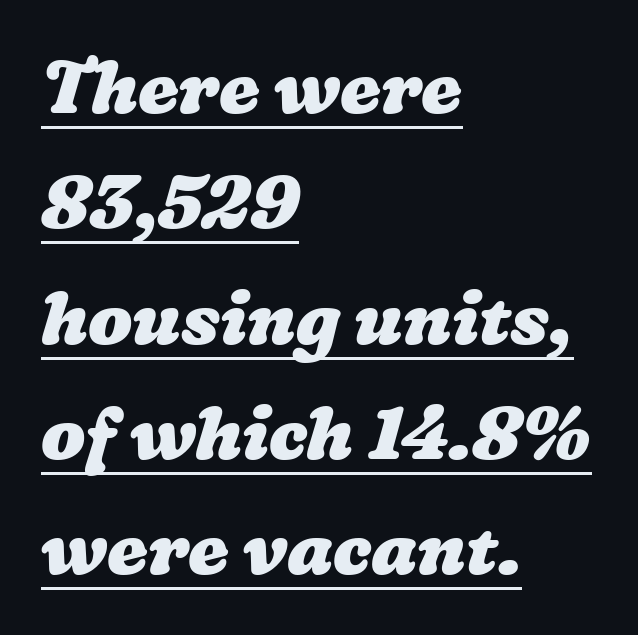
Q: Is the text bold? A: Yes.
Q: Is the text underlined? A: Yes.
Q: How is the paragraph aligned? A: Left-aligned.
Q: Is the spacing between letters normal or unusually wide? A: Normal.
Q: Is the spacing between lines tight, normal or loose? A: Normal.
Q: Width (condensed, normal, or wide)? A: Wide.
Q: Stroke contrast? A: Low.
Q: x-height? A: Medium.
Q: Monospaced? A: No.
